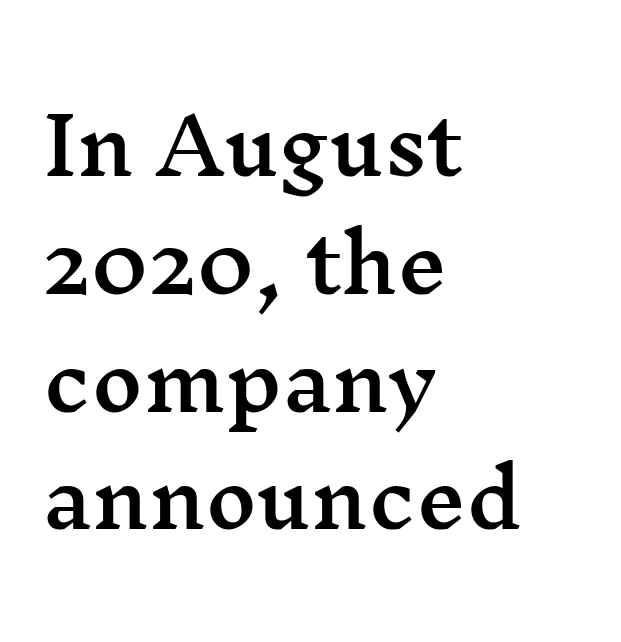
Classification — serif. These lines are rendered in a variable-pitch font. The compositor pushed each line to the left boundary. Line spacing here is normal.
